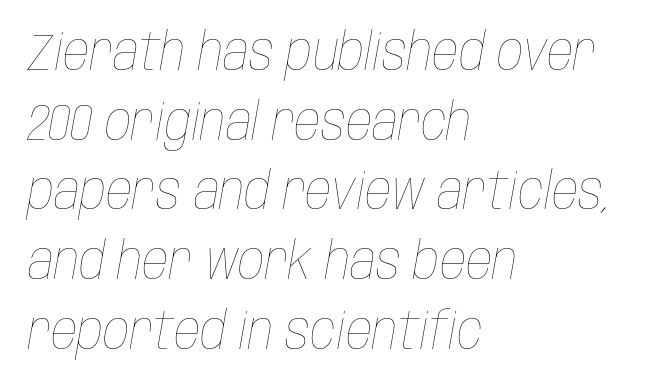
{"italic": "yes", "lean": "right", "slant_degrees": 10, "bold": "no", "weight": "thin", "width": "condensed", "stroke_contrast": "low", "x_height": "large", "monospaced": "no", "underline": "no", "align": "left", "line_spacing": "normal", "line_spacing_ratio": 1.34, "letter_spacing": "normal", "letter_spacing_em": 0.0, "glyph_px": 52}
